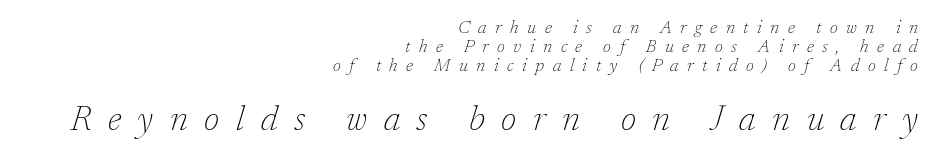
{"serif": "yes", "italic": "yes", "lean": "right", "slant_degrees": 17, "bold": "no", "weight": "thin", "width": "normal", "stroke_contrast": "low", "x_height": "medium", "monospaced": "no", "underline": "no", "align": "right", "line_spacing": "tight", "line_spacing_ratio": 1.05, "letter_spacing": "wide", "letter_spacing_em": 0.47, "larger_block": "second", "size_ratio": 1.94, "glyph_px": 35}
